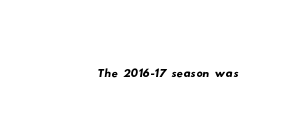
Nothing unusual about the tracking: characters are spaced as the font intends. Bare-footed words on every line. The letters advance in unequal steps, a hallmark of proportional type. These lines are composed in type without serifs.
